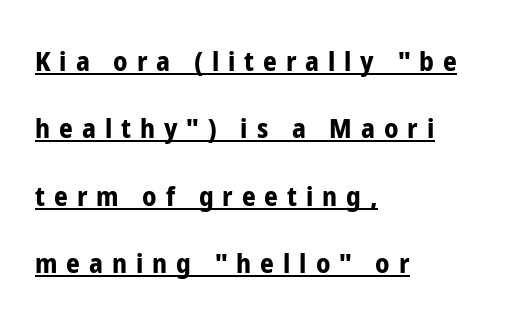
Q: Is the text bold? A: Yes.
Q: Is the text italic (slanted)? A: No, it is upright.
Q: Is the text underlined? A: Yes.
Q: How is the paragraph aligned? A: Left-aligned.
Q: Is the spacing between letters normal or unusually wide? A: Unusually wide.
Q: Is the spacing between lines tight, normal or loose? A: Loose.
